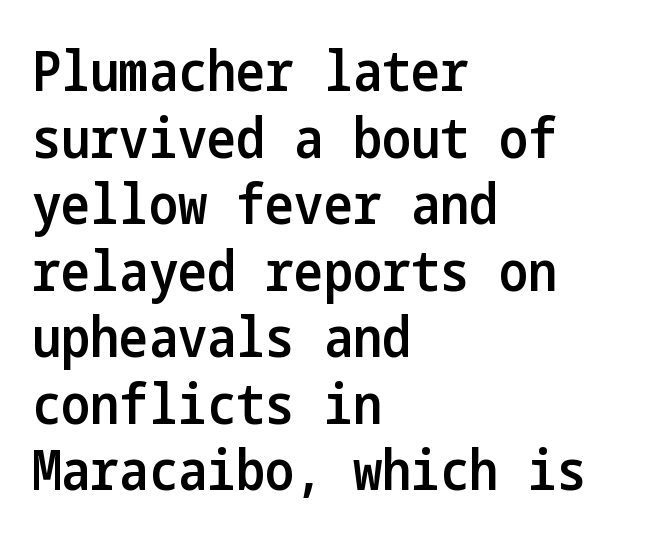
The image shows 55 px semibold, condensed sans-serif type, upright; set left-aligned, line spacing 1.21x, normal letter spacing, not underlined; low stroke contrast and a medium x-height.
